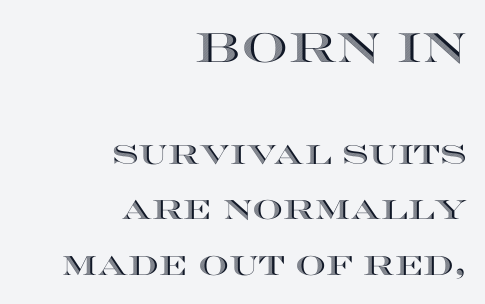
{"italic": "no", "width": "wide", "x_height": "large", "monospaced": "no", "underline": "no", "align": "right", "line_spacing": "loose", "line_spacing_ratio": 2.05, "letter_spacing": "normal", "letter_spacing_em": 0.0, "larger_block": "first", "size_ratio": 1.52, "glyph_px": 41}
